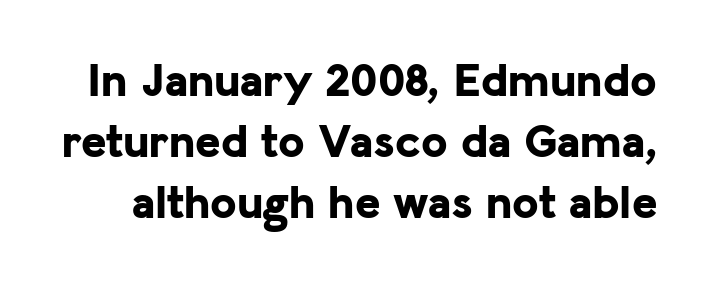
Q: Is the text bold? A: Yes.
Q: Is the text italic (slanted)? A: No, it is upright.
Q: Is the typeface a serif or a sans-serif typeface? A: Sans-serif.
Q: Is the text underlined? A: No.
Q: Is the spacing between letters normal or unusually wide? A: Normal.
Q: Is the spacing between lines tight, normal or loose? A: Normal.
Q: Width (condensed, normal, or wide)? A: Normal.
Q: Stroke contrast? A: Low.
Q: x-height? A: Medium.
Q: Monospaced? A: No.
